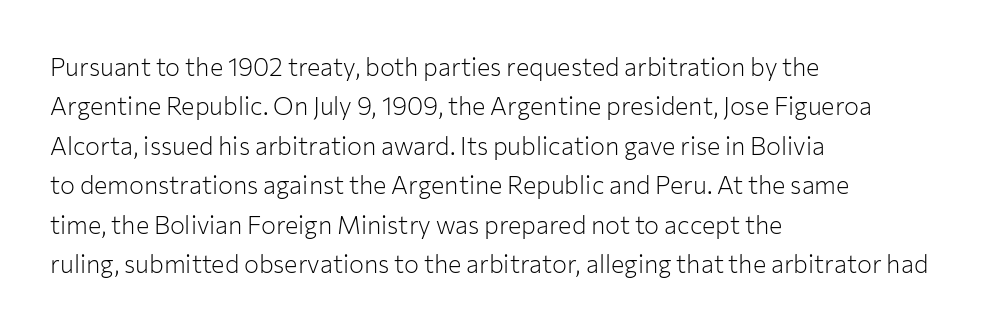
This block has exactly the height ordinary leading produces. Heft: none added — not bold. The face used here is rendered with its standard letterfit. Horizontally, the lines are justified to the leading edge only.
